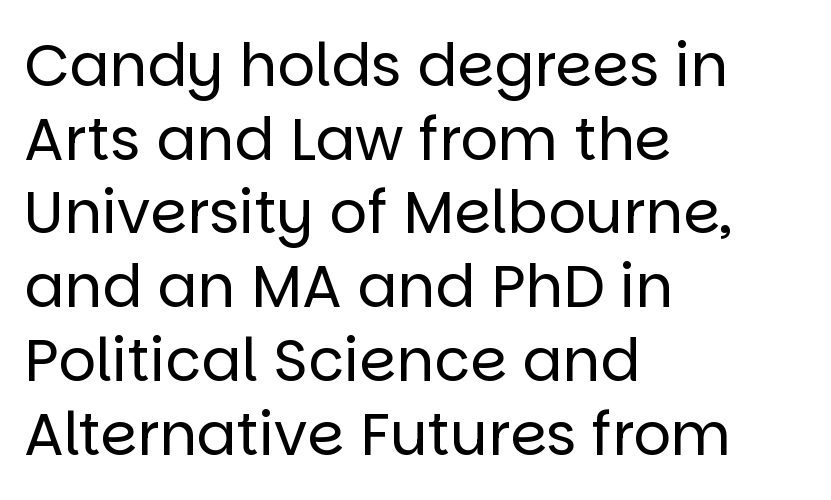
The image shows 59 px regular-weight sans-serif type, upright; set left-aligned, normal line spacing (1.25x), normal letter spacing, not underlined; low stroke contrast and a large x-height.
